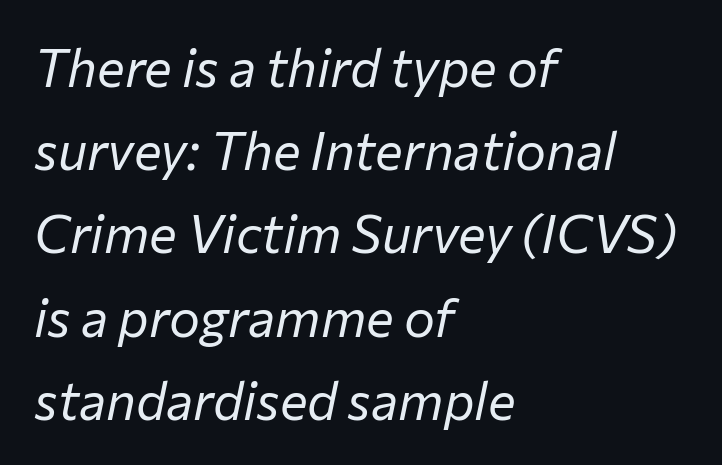
{"italic": "yes", "lean": "right", "slant_degrees": 12, "bold": "no", "weight": "regular", "width": "normal", "stroke_contrast": "low", "x_height": "medium", "monospaced": "no", "underline": "no", "align": "left", "line_spacing": "normal", "line_spacing_ratio": 1.6, "letter_spacing": "normal", "letter_spacing_em": 0.0, "glyph_px": 52}
